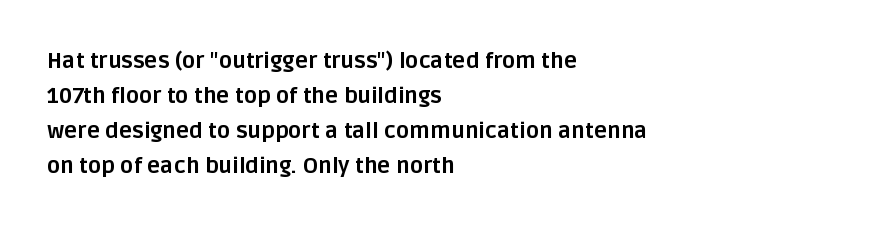
Q: Is the text bold? A: Yes.
Q: Is the text italic (slanted)? A: No, it is upright.
Q: Is the text underlined? A: No.
Q: How is the paragraph aligned? A: Left-aligned.
Q: Is the spacing between letters normal or unusually wide? A: Normal.
Q: Is the spacing between lines tight, normal or loose? A: Normal.
